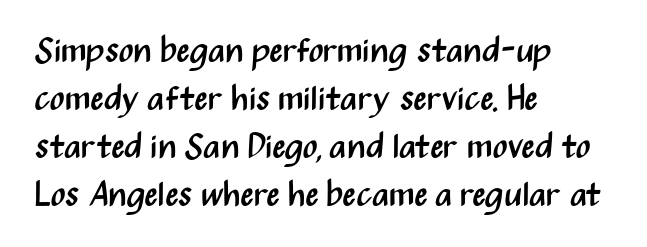
The image shows 35 px regular-weight, condensed sans-serif type, upright; set left-aligned, normal line spacing (1.37x), normal letter spacing, not underlined; medium stroke contrast and a medium x-height.
